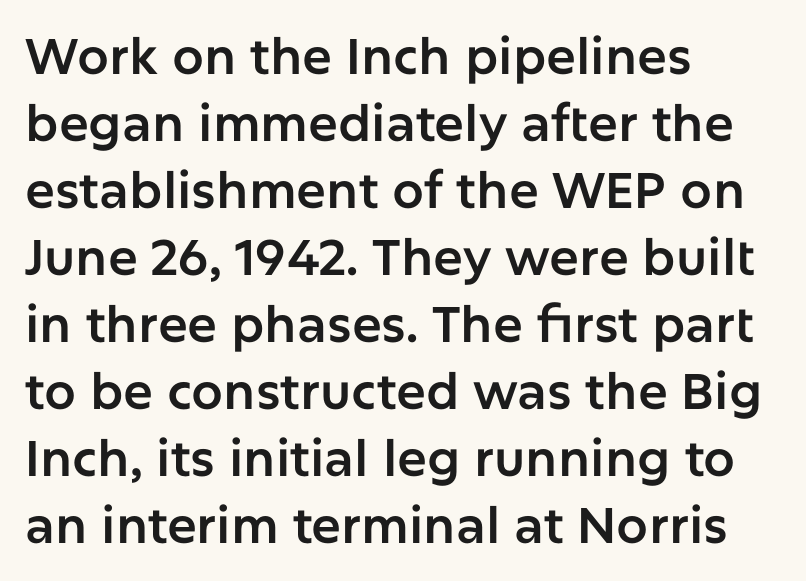
{"serif": "no", "italic": "no", "width": "normal", "stroke_contrast": "low", "x_height": "medium", "monospaced": "no", "underline": "no", "align": "left", "line_spacing": "normal", "line_spacing_ratio": 1.34, "letter_spacing": "normal", "letter_spacing_em": 0.0, "glyph_px": 50}
